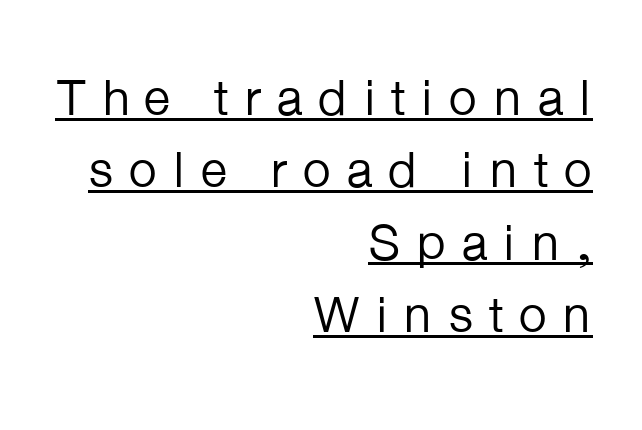
Inter-character spacing is expanded well beyond the font's built-in metrics. Character widths vary here, with narrow letters taking less room than wide ones. Underlining? Definitely there. Does the copy run flush right? Yes — the right margin is perfectly even.
